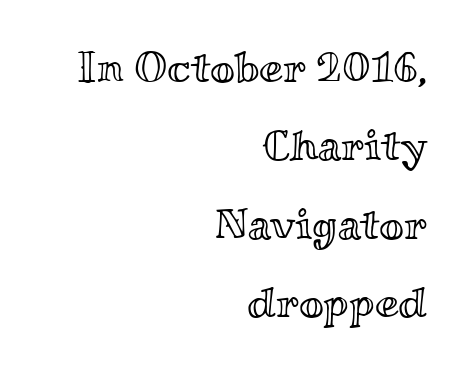
Q: Is the text italic (slanted)? A: No, it is upright.
Q: Is the text underlined? A: No.
Q: How is the paragraph aligned? A: Right-aligned.
Q: Is the spacing between letters normal or unusually wide? A: Normal.
Q: Width (condensed, normal, or wide)? A: Wide.
Q: x-height? A: Small.
Q: Monospaced? A: No.
